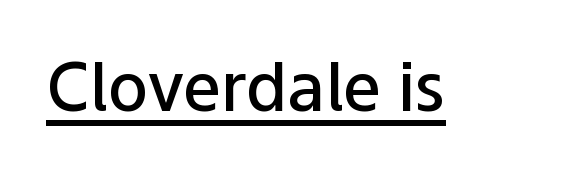
Q: Is the text bold? A: Semi-bold.
Q: Is the text italic (slanted)? A: No, it is upright.
Q: Is the typeface a serif or a sans-serif typeface? A: Sans-serif.
Q: Is the text underlined? A: Yes.
Q: Is the spacing between letters normal or unusually wide? A: Normal.
Q: Width (condensed, normal, or wide)? A: Normal.
Q: Stroke contrast? A: Low.
Q: x-height? A: Medium.
Q: Monospaced? A: No.
